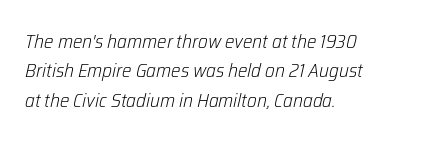
The image shows 20 px text type, italic (leaning right); set left-aligned, normal line spacing (1.47x), normal letter spacing, not underlined.
